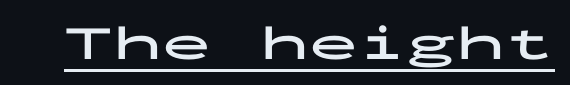
The passage shown is underscored from start to finish. Spacing verdict: monospaced, one width for all characters. The typesetting leans heavy: a genuine bold. What stands out about the letter spacing? Nothing — it is the standard amount.
